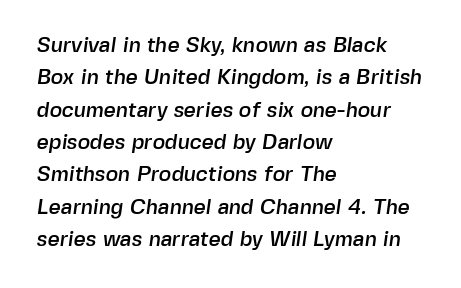
{"underline": "no", "align": "left", "line_spacing": "normal", "line_spacing_ratio": 1.54, "letter_spacing": "normal", "letter_spacing_em": 0.0, "glyph_px": 21}
